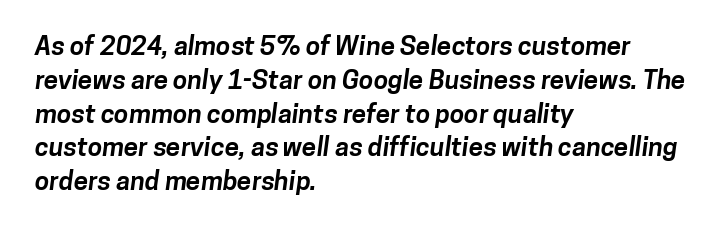
Q: Is the text bold? A: Yes.
Q: Is the text underlined? A: No.
Q: How is the paragraph aligned? A: Left-aligned.
Q: Is the spacing between letters normal or unusually wide? A: Normal.
Q: Is the spacing between lines tight, normal or loose? A: Normal.
